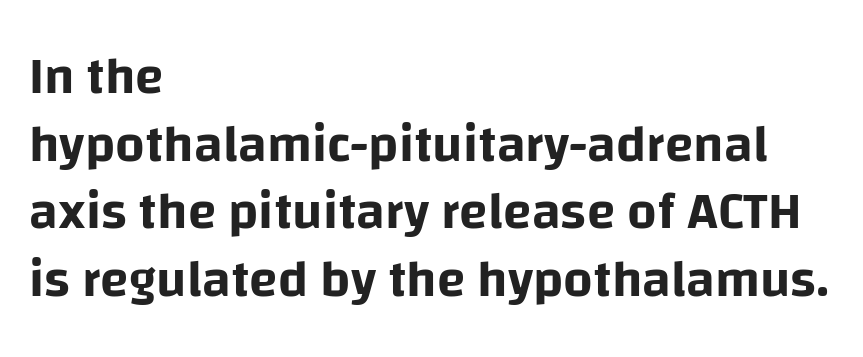
Which margin do the lines hug? The left one — the right edge is uneven. The passage shown is not underscored anywhere. The letters carry no serifs — their stems end cleanly without finishing strokes. Every stem runs plumb, perpendicular to the baseline. This sample has the flowing, uneven cadence of proportional lettering. The passage shown has conventional tracking throughout.
